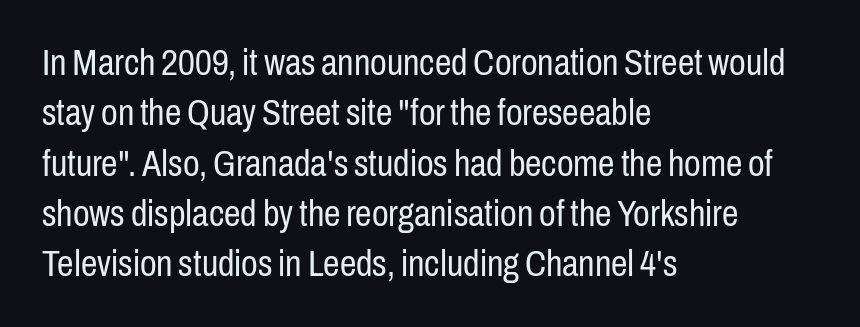
Q: Is the text bold? A: No.
Q: Is the text italic (slanted)? A: No, it is upright.
Q: Is the typeface a serif or a sans-serif typeface? A: Sans-serif.
Q: Is the text underlined? A: No.
Q: How is the paragraph aligned? A: Left-aligned.
Q: Is the spacing between letters normal or unusually wide? A: Normal.
Q: Is the spacing between lines tight, normal or loose? A: Normal.
Q: Width (condensed, normal, or wide)? A: Condensed.
Q: Stroke contrast? A: Low.
Q: x-height? A: Medium.
Q: Monospaced? A: No.
